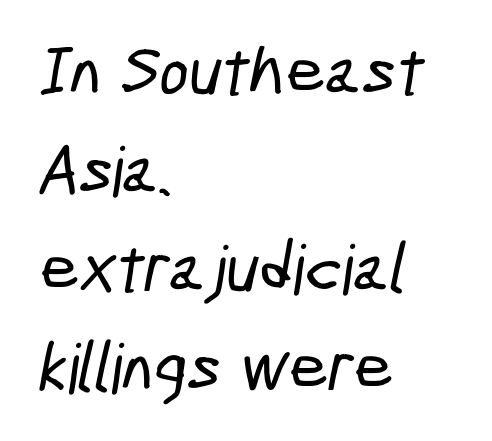
The image shows 69 px condensed sans-serif type; set left-aligned, normal line spacing (1.43x), normal letter spacing, not underlined; low stroke contrast and a medium x-height.
